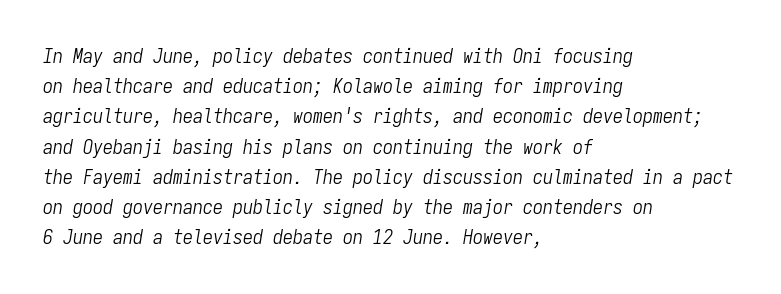
The image shows 20 px text type, italic (leaning right); set left-aligned, normal line spacing (1.51x), normal letter spacing, not underlined.
